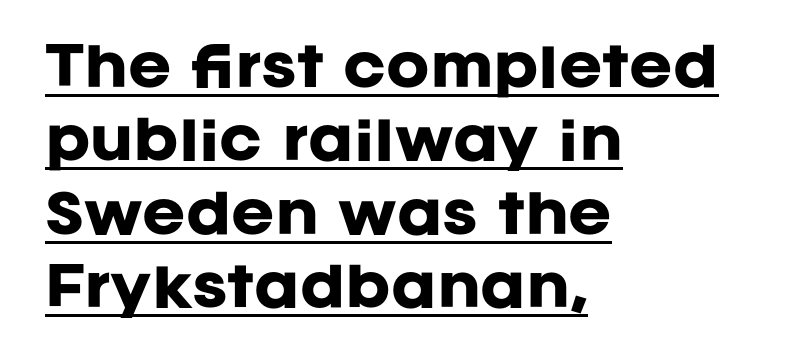
The image shows 52 px heavy sans-serif type, upright; set left-aligned, normal line spacing (1.41x), normal letter spacing, underlined; low stroke contrast and a large x-height.
